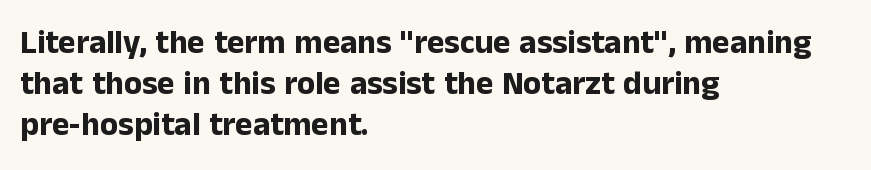
Q: Is the text bold? A: Yes.
Q: Is the text italic (slanted)? A: No, it is upright.
Q: Is the typeface a serif or a sans-serif typeface? A: Sans-serif.
Q: Is the text underlined? A: No.
Q: How is the paragraph aligned? A: Left-aligned.
Q: Is the spacing between letters normal or unusually wide? A: Normal.
Q: Width (condensed, normal, or wide)? A: Normal.
Q: Stroke contrast? A: Low.
Q: x-height? A: Medium.
Q: Monospaced? A: No.
